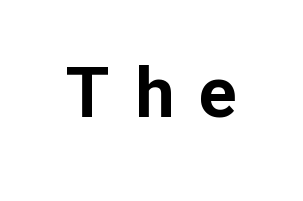
{"serif": "no", "italic": "no", "bold": "yes", "weight": "bold", "width": "normal", "stroke_contrast": "low", "x_height": "medium", "monospaced": "no", "underline": "no", "letter_spacing": "wide", "letter_spacing_em": 0.36, "glyph_px": 70}
